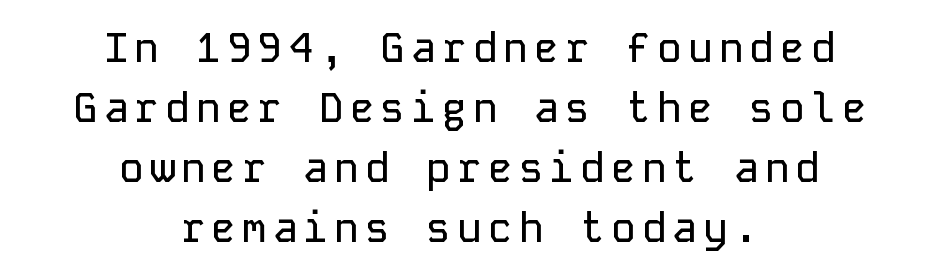
Regarding leading, the lines here are spaced in the standard way. Descender tails drop into unmarked territory. Is this a fixed-width face? Yes — each glyph sits in an identical cell. In terms of letterform style, serifs are entirely absent. Tall strokes in this sample are plumb rather than angled.
